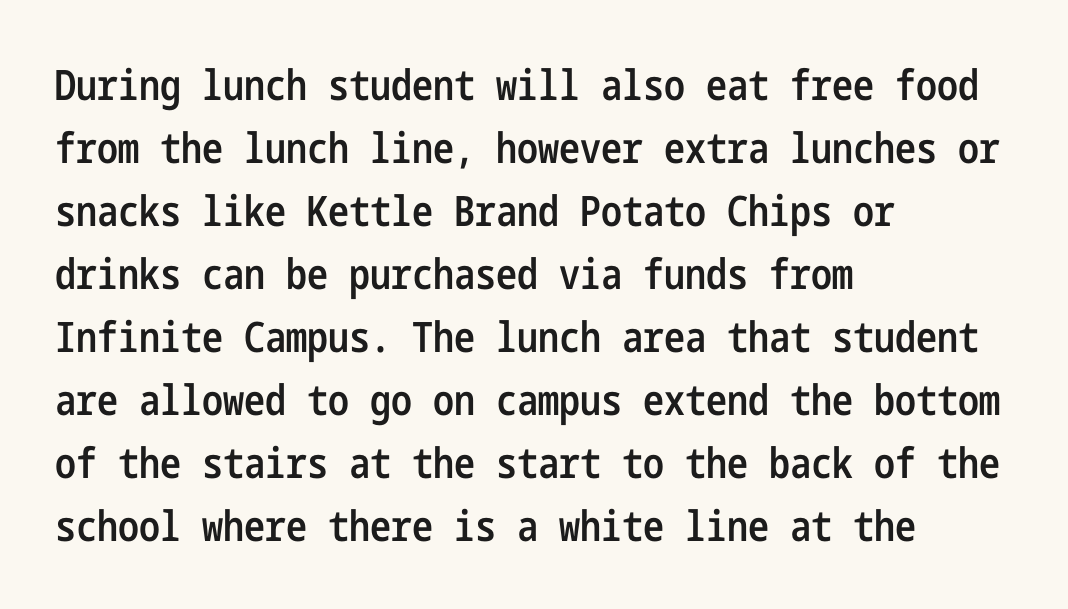
The image shows 42 px semibold, condensed sans-serif type, upright; set left-aligned, normal line spacing (1.5x), normal letter spacing, not underlined; low stroke contrast and a medium x-height.
